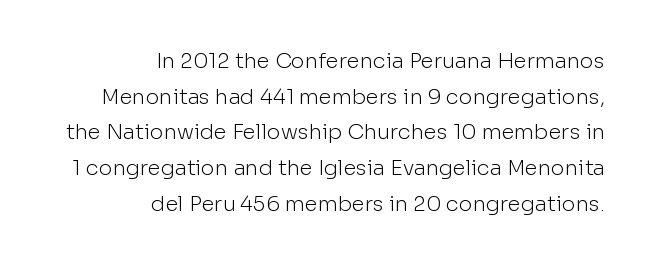
Q: Is the text bold? A: No.
Q: Is the text italic (slanted)? A: No, it is upright.
Q: Is the text underlined? A: No.
Q: How is the paragraph aligned? A: Right-aligned.
Q: Is the spacing between letters normal or unusually wide? A: Normal.
Q: Is the spacing between lines tight, normal or loose? A: Normal.
